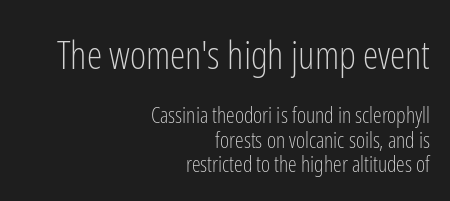
{"serif": "no", "italic": "no", "bold": "no", "weight": "light", "width": "condensed", "stroke_contrast": "low", "x_height": "medium", "monospaced": "no", "underline": "no", "align": "right", "line_spacing": "tight", "line_spacing_ratio": 1.12, "letter_spacing": "normal", "letter_spacing_em": 0.0, "larger_block": "first", "size_ratio": 1.77, "glyph_px": 39}
